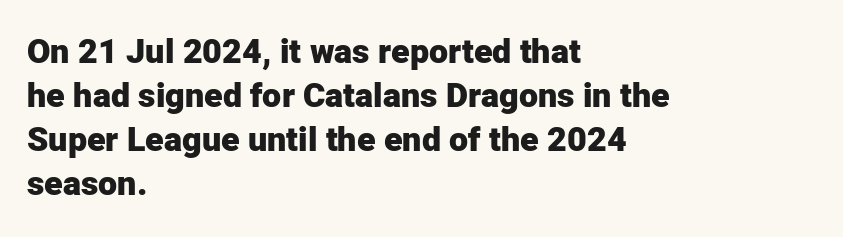
Q: Is the text bold? A: Yes.
Q: Is the text italic (slanted)? A: No, it is upright.
Q: Is the typeface a serif or a sans-serif typeface? A: Sans-serif.
Q: Is the text underlined? A: No.
Q: How is the paragraph aligned? A: Left-aligned.
Q: Is the spacing between letters normal or unusually wide? A: Normal.
Q: Is the spacing between lines tight, normal or loose? A: Normal.
Q: Width (condensed, normal, or wide)? A: Normal.
Q: Stroke contrast? A: Low.
Q: x-height? A: Medium.
Q: Monospaced? A: No.
